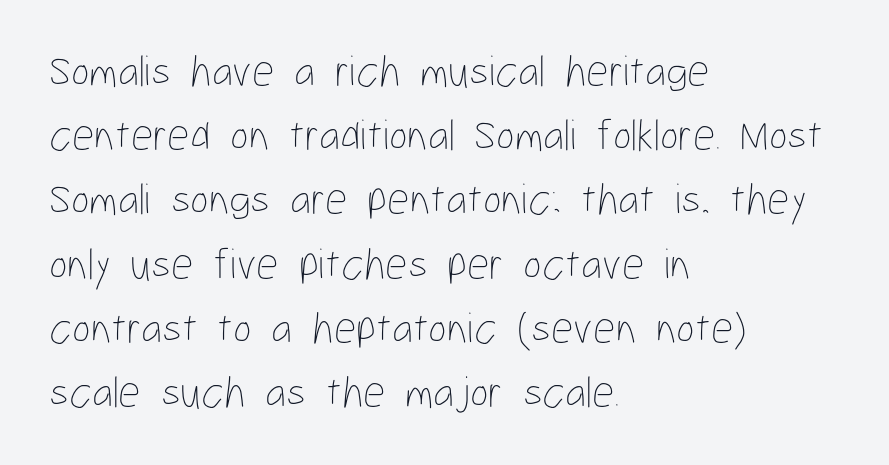
Does extra space separate the letters? No, they use regular spacing. The block of text has a typical density, with ordinary space between rows. Spacing verdict: proportional, widths tailored to each character. Decoration check: the copy has no underline. Italic? Not at all — the glyphs are vertical. Heft: none added — not bold.
